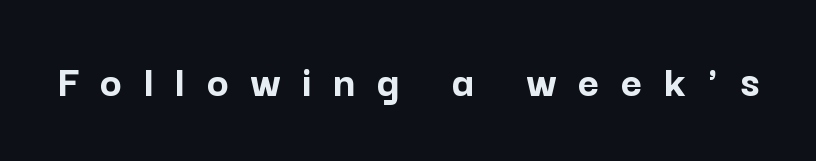
The image shows 46 px semibold sans-serif type, upright; set unusually wide letter spacing (+0.47 em), not underlined; low stroke contrast and a medium x-height.
